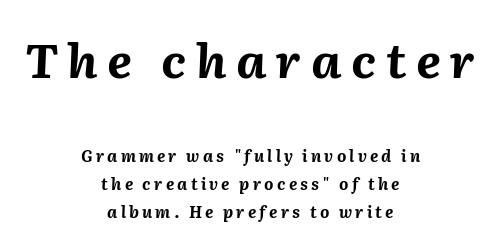
The rendering inserts visible extra space after every character. Decoration check: the copy has no underline. Italic? Definitely — the glyphs are oblique. Is the lower block the larger one? No — the upper block carries the bigger type.
